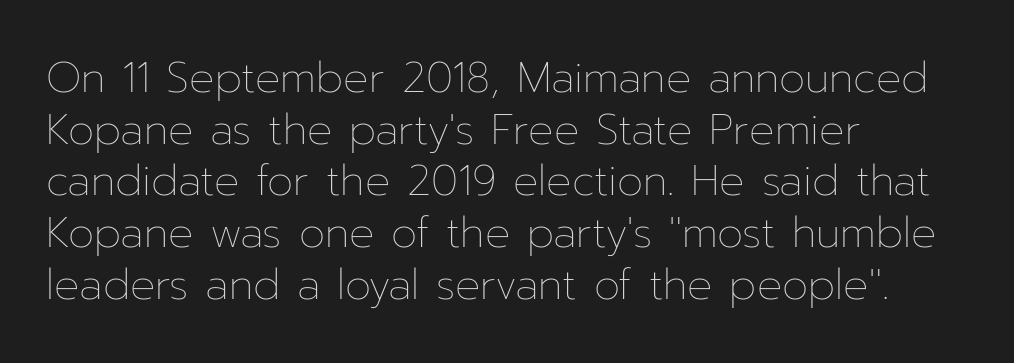
Unbolded letterforms with no extra heft. Does extra space separate the letters? No, they use regular spacing. The space directly below the letters is spotless. Proportional: the letters do not fall into vertical columns.
